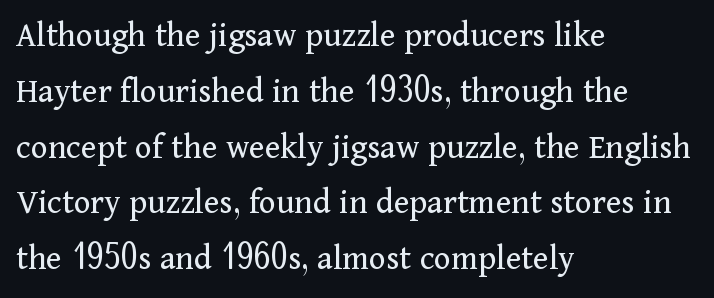
The image shows 36 px regular-weight serif type, upright; set left-aligned, normal line spacing (1.55x), normal letter spacing, not underlined; medium stroke contrast and a medium x-height.
